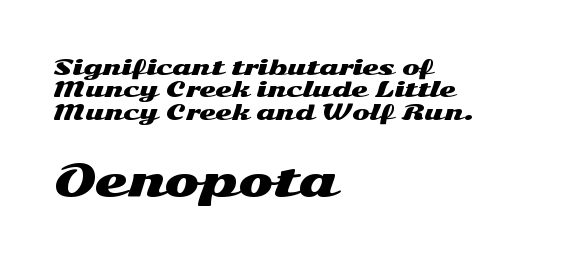
{"serif": "no", "width": "wide", "stroke_contrast": "medium", "x_height": "medium", "monospaced": "no", "underline": "no", "align": "left", "line_spacing": "tight", "line_spacing_ratio": 1.06, "letter_spacing": "normal", "letter_spacing_em": 0.0, "larger_block": "second", "size_ratio": 2.0, "glyph_px": 42}
